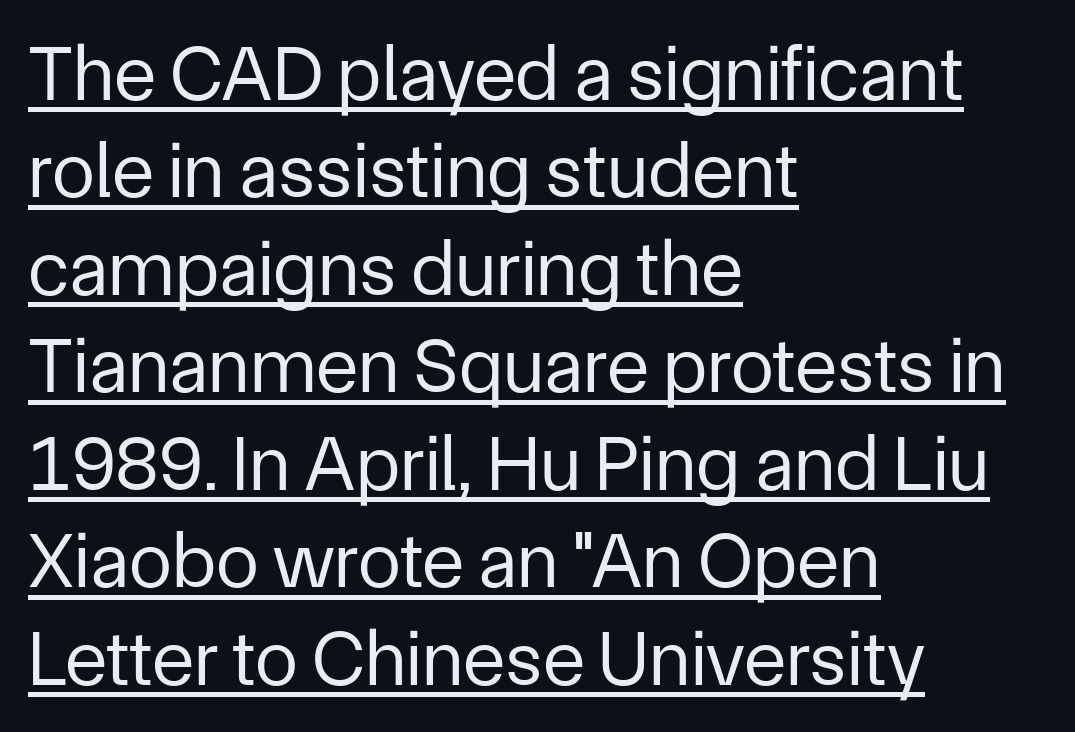
Q: Is the text bold? A: No.
Q: Is the text italic (slanted)? A: No, it is upright.
Q: Is the typeface a serif or a sans-serif typeface? A: Sans-serif.
Q: Is the text underlined? A: Yes.
Q: How is the paragraph aligned? A: Left-aligned.
Q: Is the spacing between letters normal or unusually wide? A: Normal.
Q: Is the spacing between lines tight, normal or loose? A: Normal.
Q: Width (condensed, normal, or wide)? A: Normal.
Q: Stroke contrast? A: Low.
Q: x-height? A: Medium.
Q: Monospaced? A: No.
